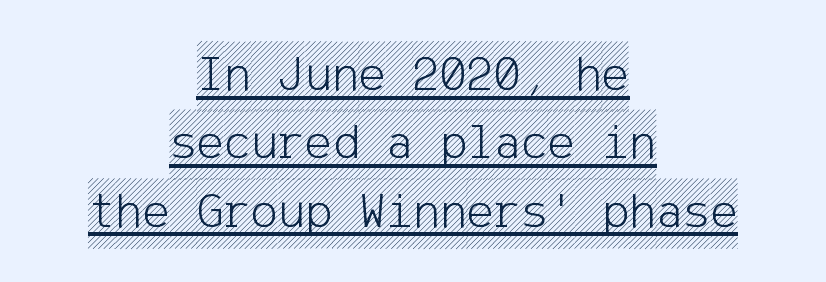
Every character sits straight up, as roman type does. The leading is moderate, giving the passage an even texture. Alignment: centered. There is no visible air inserted between adjacent glyphs. Students, observe the line beneath the letters — that is underlining.
